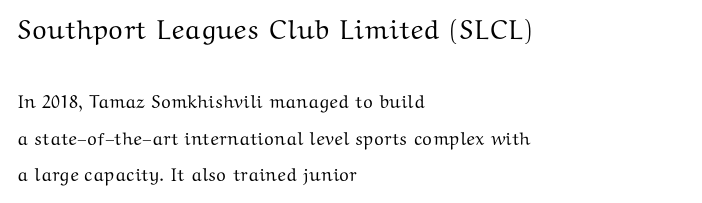
{"italic": "no", "underline": "no", "align": "left", "line_spacing": "loose", "line_spacing_ratio": 2.03, "letter_spacing": "normal", "letter_spacing_em": 0.0, "larger_block": "first", "size_ratio": 1.5, "glyph_px": 27}
